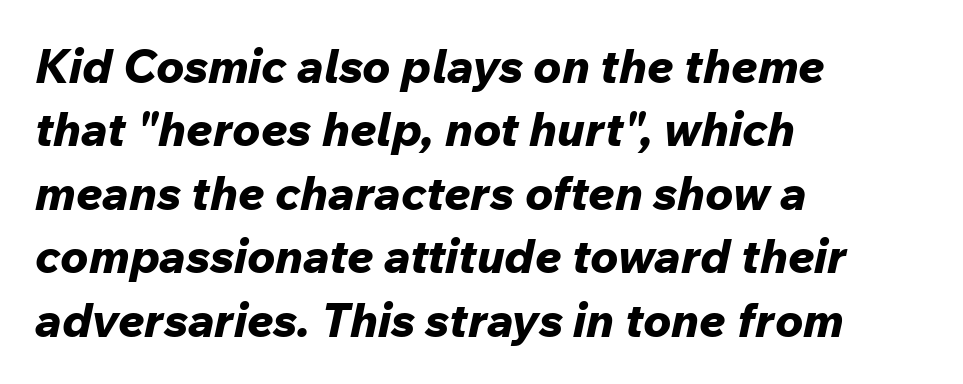
Successive baselines arrive at the customary interval. Left-aligned paragraph, ragged on the right. Lines of text with bare space underneath. Observe the lean: these are italic letterforms.
